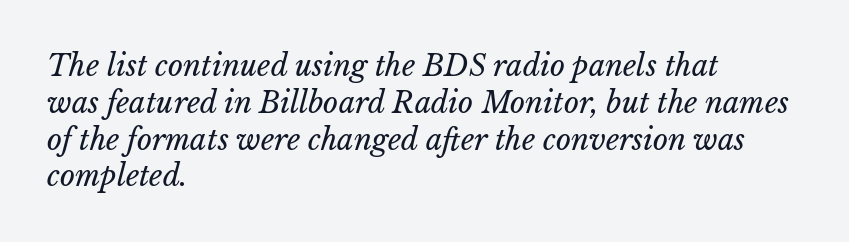
You could call the tracking neutral — neither tight nor loose. Here the designer chose a conventional face with non-uniform glyph widths. Alignment: flush left. The specimen reads as italic at a glance. A bare baseline throughout the passage.
